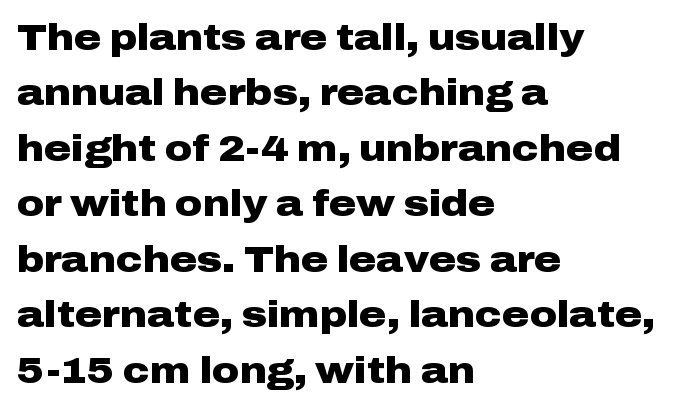
Q: Is the text bold? A: Yes.
Q: Is the text italic (slanted)? A: No, it is upright.
Q: Is the typeface a serif or a sans-serif typeface? A: Sans-serif.
Q: Is the text underlined? A: No.
Q: How is the paragraph aligned? A: Left-aligned.
Q: Is the spacing between letters normal or unusually wide? A: Normal.
Q: Is the spacing between lines tight, normal or loose? A: Normal.
Q: Width (condensed, normal, or wide)? A: Wide.
Q: Stroke contrast? A: Low.
Q: x-height? A: Medium.
Q: Monospaced? A: No.
